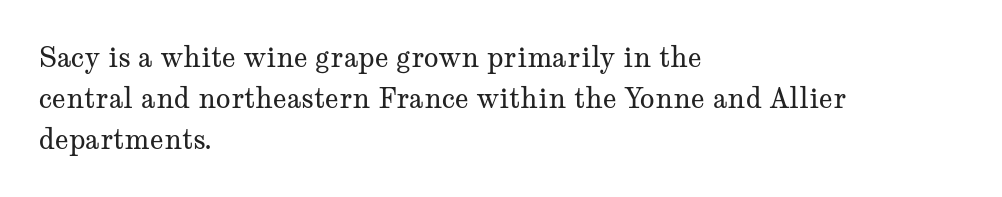
{"italic": "no", "bold": "no", "underline": "no", "align": "left", "line_spacing": "normal", "line_spacing_ratio": 1.52, "letter_spacing": "normal", "letter_spacing_em": 0.0, "glyph_px": 27}
